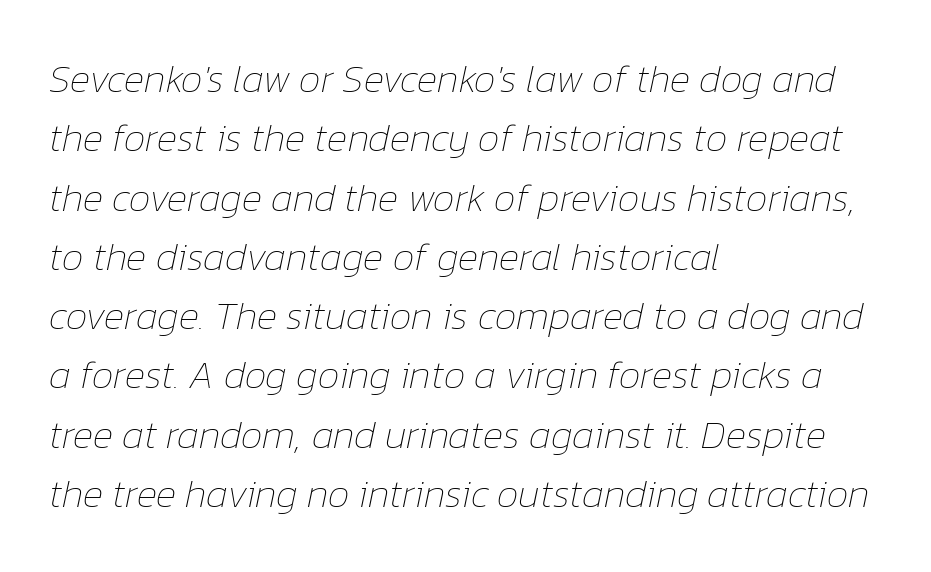
Each word holds together tightly as a unit, with standard inter-letter gaps. Is the block centered? No — it sits flush against the left margin. A quiet, ordinary-to-light weight characterises the typeface. The string is rendered with underlining switched off.
